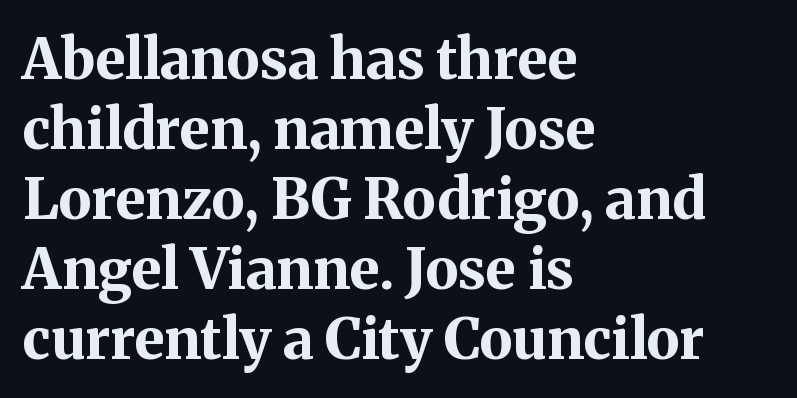
The image shows 56 px bold serif type, upright; set left-aligned, normal line spacing (1.25x), normal letter spacing, not underlined; medium stroke contrast and a medium x-height.
